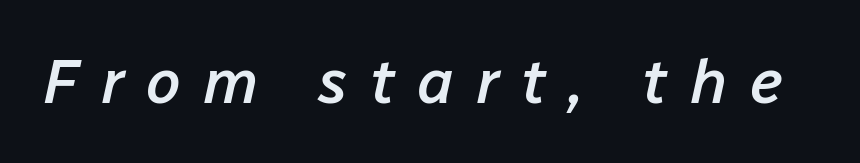
The image shows 63 px semibold type, italic (leaning right); set unusually wide letter spacing (+0.35 em), not underlined; low stroke contrast and a medium x-height.
